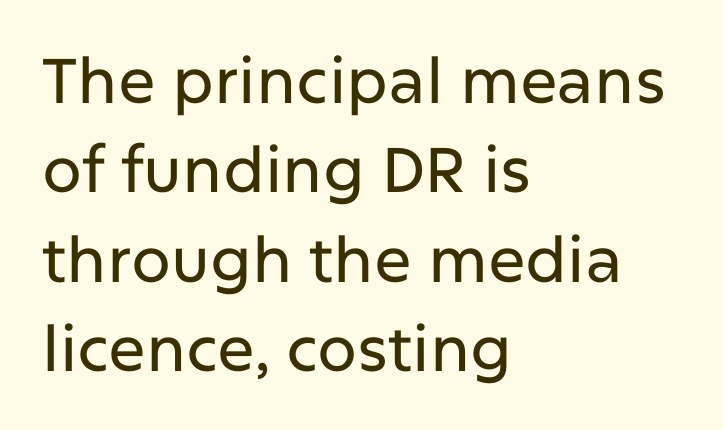
Q: Is the text italic (slanted)? A: No, it is upright.
Q: Is the typeface a serif or a sans-serif typeface? A: Sans-serif.
Q: Is the text underlined? A: No.
Q: How is the paragraph aligned? A: Left-aligned.
Q: Is the spacing between letters normal or unusually wide? A: Normal.
Q: Is the spacing between lines tight, normal or loose? A: Normal.
Q: Width (condensed, normal, or wide)? A: Normal.
Q: Stroke contrast? A: Low.
Q: x-height? A: Medium.
Q: Monospaced? A: No.
